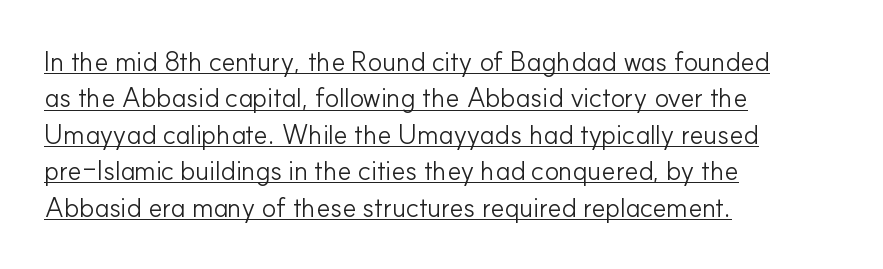
{"italic": "no", "bold": "no", "underline": "yes", "align": "left", "line_spacing": "normal", "line_spacing_ratio": 1.35, "letter_spacing": "normal", "letter_spacing_em": 0.0, "glyph_px": 27}
